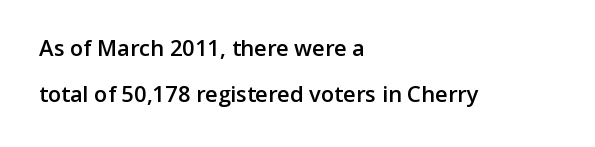
{"italic": "no", "bold": "semi", "underline": "no", "align": "left", "line_spacing": "loose", "line_spacing_ratio": 2.08, "letter_spacing": "normal", "letter_spacing_em": 0.0, "glyph_px": 22}
